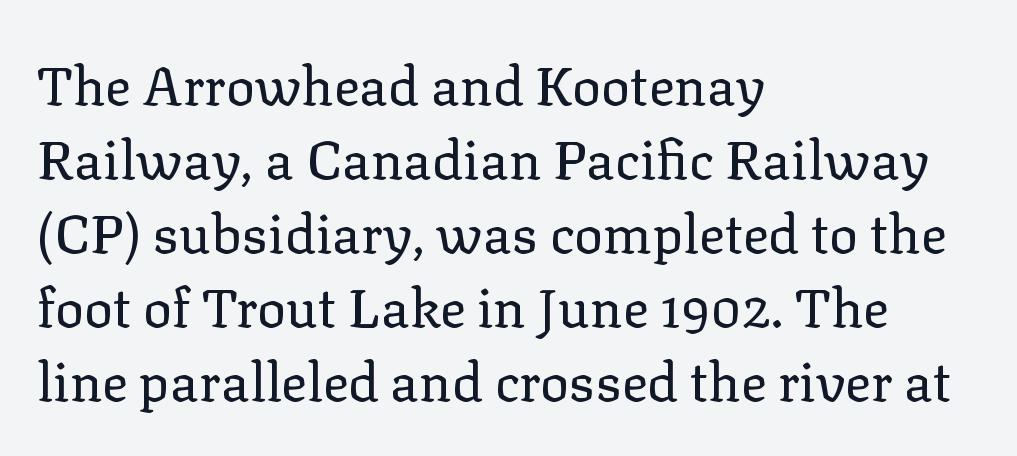
The image shows 54 px regular-weight serif type, upright; set left-aligned, normal line spacing (1.37x), normal letter spacing, not underlined; low stroke contrast and a medium x-height.
